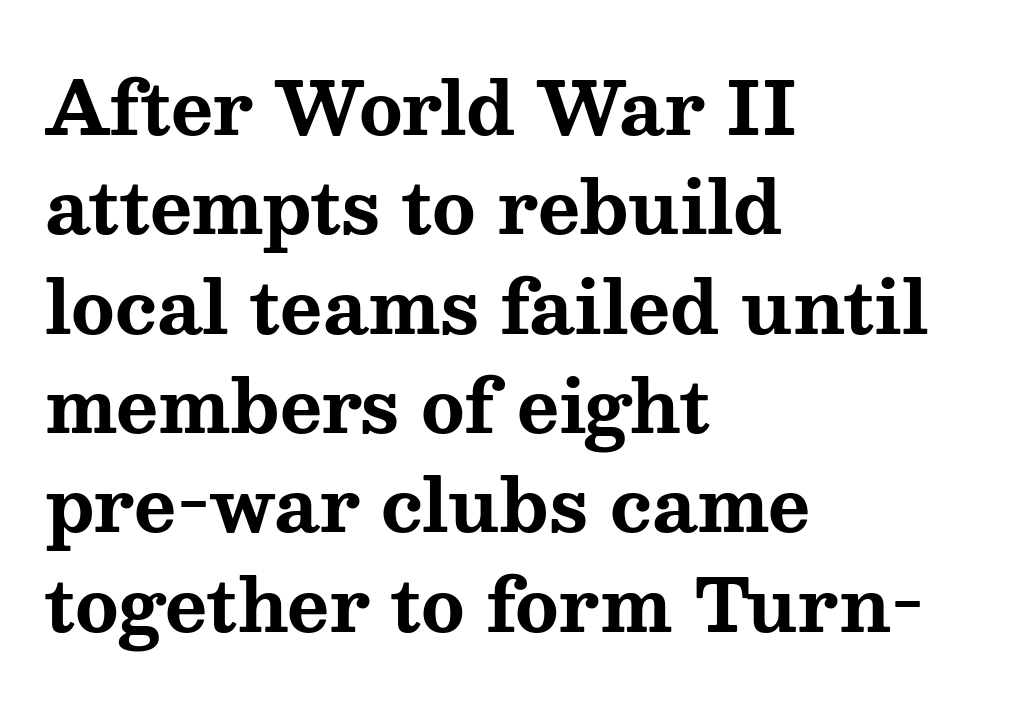
Underline: absent. Heavy-handed strokes throughout: this text is bold. A typesetter would label this face a serif. Caption: standard tracking, unaltered. A student would call this left alignment; a typographer would say flush left, rag right. No italicization has been applied; the sample stays upright.
